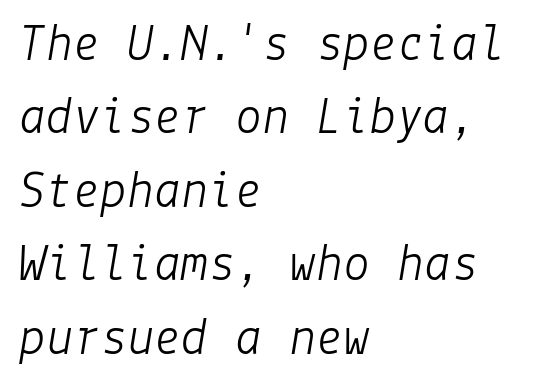
{"italic": "yes", "lean": "right", "slant_degrees": 9, "bold": "no", "weight": "light", "width": "normal", "stroke_contrast": "low", "x_height": "medium", "underline": "no", "align": "left", "line_spacing": "normal", "line_spacing_ratio": 1.36, "letter_spacing": "normal", "letter_spacing_em": 0.0, "glyph_px": 54}
